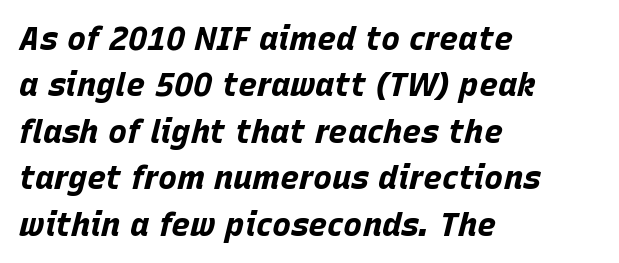
The image shows 32 px bold type, italic (leaning right); set left-aligned, normal line spacing (1.45x), normal letter spacing, not underlined; low stroke contrast and a large x-height.
